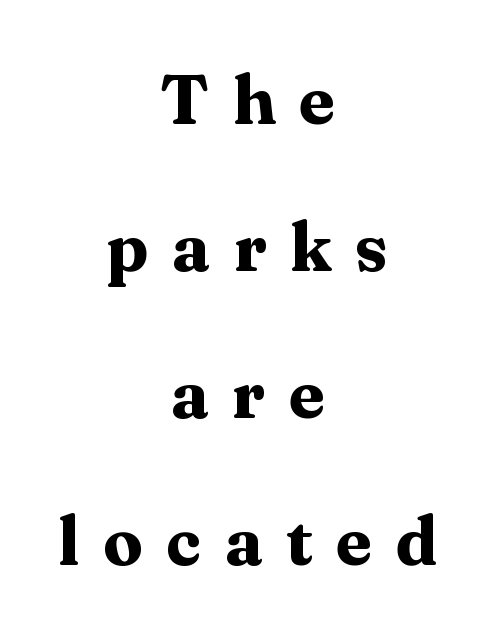
Does extra space separate the letters? Yes, quite a lot of it. The characters look thick and weighty, a clear bold. The typeface chosen for these lines features serifs. Compared with a flush-left layout, this one balances lines on the center instead.
